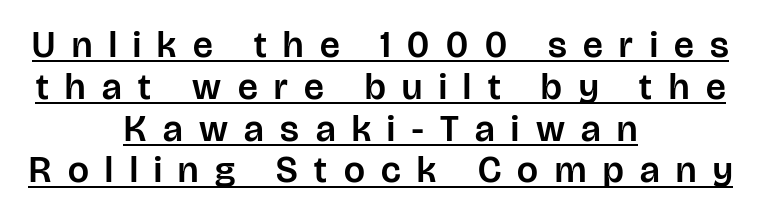
The image shows 37 px sans-serif type, upright; set centered, tight line spacing (1.13x), unusually wide letter spacing (+0.45 em), underlined; low stroke contrast and a large x-height.
